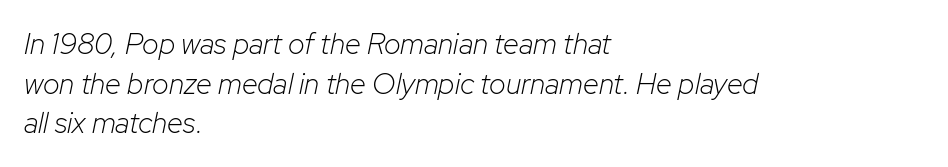
The image shows 29 px light type, italic (leaning right); set left-aligned, normal line spacing (1.37x), normal letter spacing, not underlined; low stroke contrast and a medium x-height.
